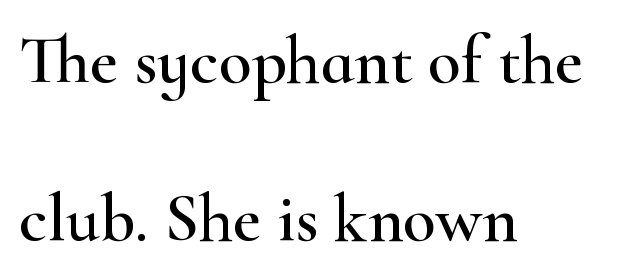
Q: Is the text italic (slanted)? A: No, it is upright.
Q: Is the typeface a serif or a sans-serif typeface? A: Serif.
Q: Is the text underlined? A: No.
Q: How is the paragraph aligned? A: Left-aligned.
Q: Is the spacing between letters normal or unusually wide? A: Normal.
Q: Is the spacing between lines tight, normal or loose? A: Loose.
Q: Width (condensed, normal, or wide)? A: Wide.
Q: Stroke contrast? A: High.
Q: x-height? A: Small.
Q: Monospaced? A: No.
